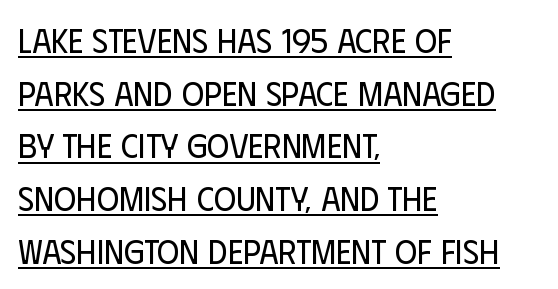
{"serif": "no", "italic": "no", "bold": "no", "weight": "regular", "width": "condensed", "stroke_contrast": "low", "x_height": "large", "monospaced": "no", "underline": "yes", "align": "left", "line_spacing": "normal", "line_spacing_ratio": 1.55, "letter_spacing": "normal", "letter_spacing_em": 0.0, "glyph_px": 34}
